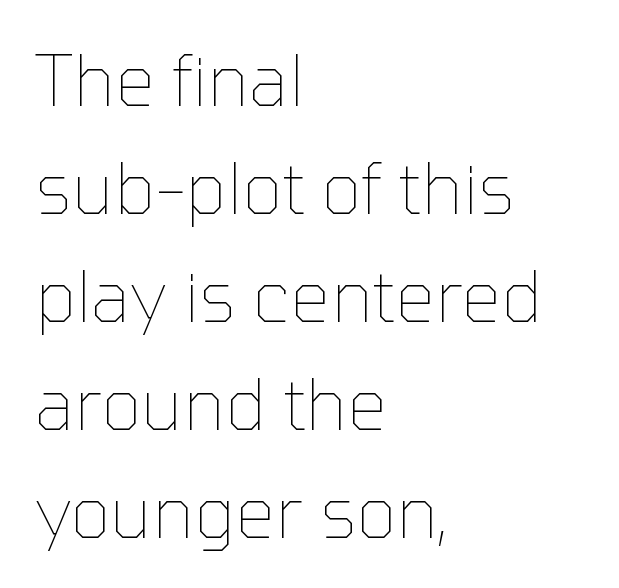
{"italic": "no", "bold": "no", "weight": "thin", "width": "normal", "stroke_contrast": "low", "x_height": "medium", "monospaced": "no", "underline": "no", "align": "left", "line_spacing": "normal", "line_spacing_ratio": 1.52, "letter_spacing": "normal", "letter_spacing_em": 0.0, "glyph_px": 71}
